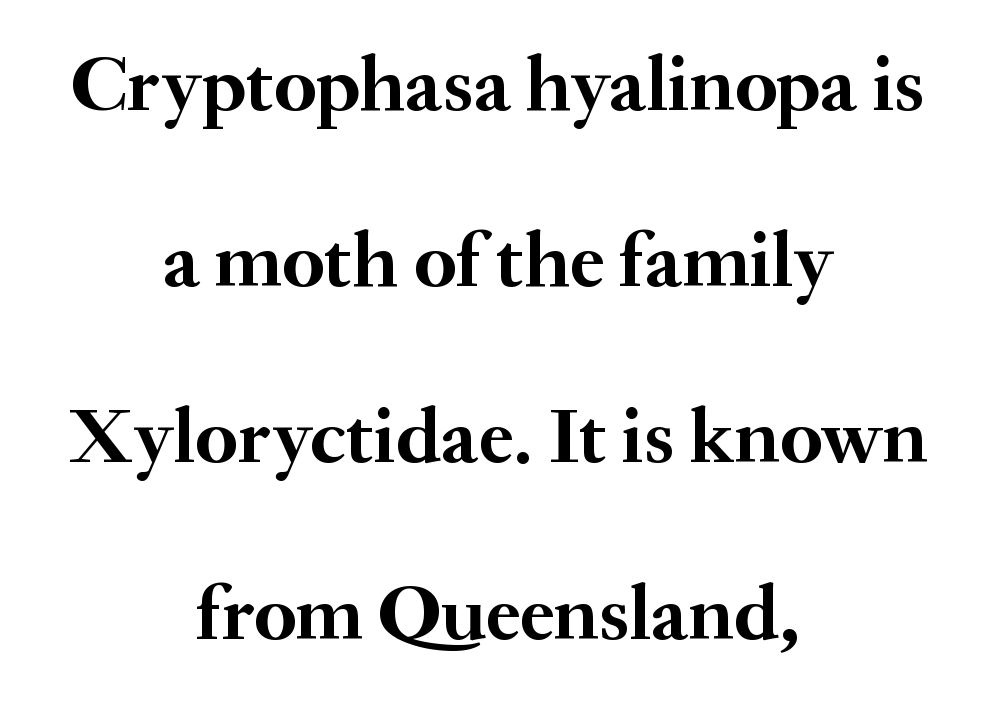
Q: Is the text bold? A: Yes.
Q: Is the text italic (slanted)? A: No, it is upright.
Q: Is the typeface a serif or a sans-serif typeface? A: Serif.
Q: Is the text underlined? A: No.
Q: How is the paragraph aligned? A: Centered.
Q: Is the spacing between letters normal or unusually wide? A: Normal.
Q: Is the spacing between lines tight, normal or loose? A: Loose.
Q: Width (condensed, normal, or wide)? A: Normal.
Q: Stroke contrast? A: Medium.
Q: x-height? A: Small.
Q: Monospaced? A: No.
